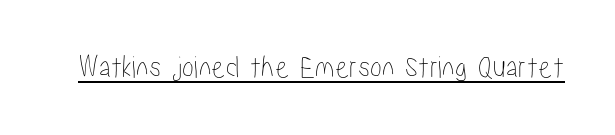
The face used here is proportionally spaced, like ordinary book or web type. Rendered with straight, roman letterforms. Nobody touched the tracking dial on this one. A typographer would call this underscored text.
